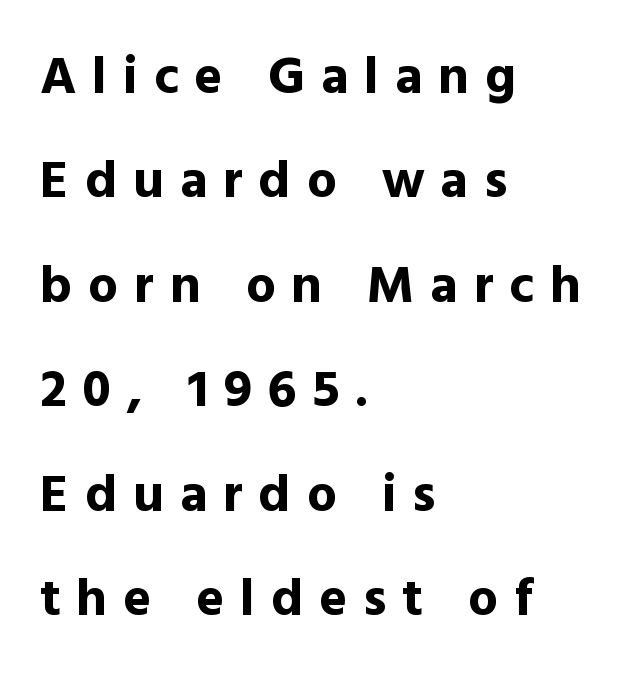
Posture: straight, roman, zero tilt. Typesetter's note: full bold, strokes at maximum text heaviness. Compared with typical paragraphs, the rows here are farther apart. Do the characters align in a grid? No, the font is proportional. Letters rest on an invisible, unmarked baseline. These lines are set flush left with a ragged right edge.
